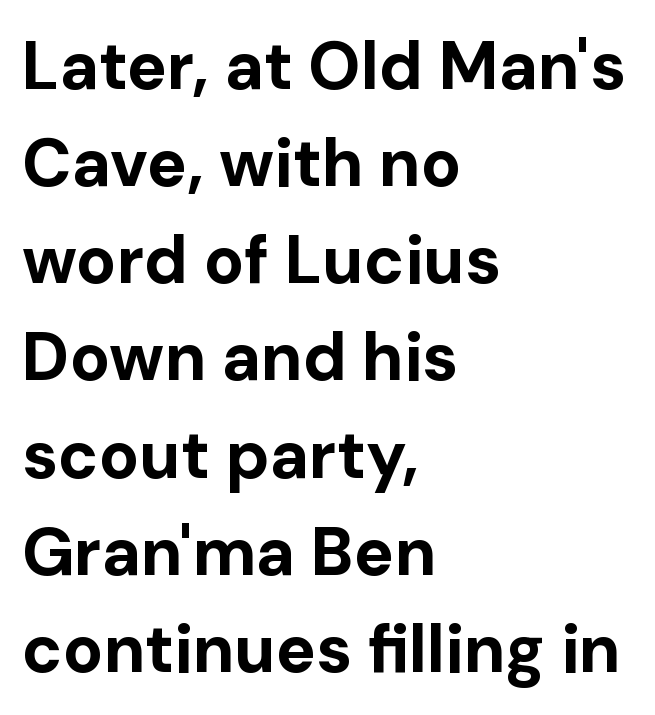
{"serif": "no", "italic": "no", "bold": "yes", "weight": "bold", "width": "normal", "stroke_contrast": "low", "x_height": "medium", "monospaced": "no", "underline": "no", "align": "left", "line_spacing": "normal", "line_spacing_ratio": 1.45, "letter_spacing": "normal", "letter_spacing_em": 0.0, "glyph_px": 67}
